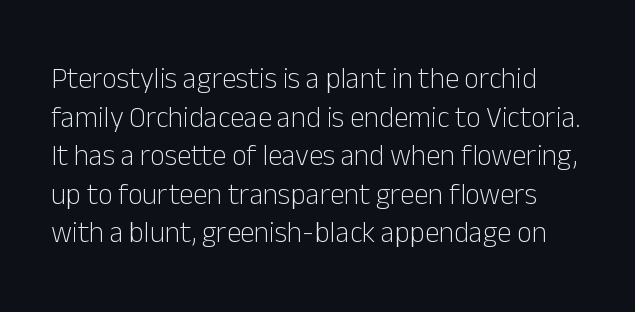
The letterforms sit at book weight or below. Proportional: the letters do not fall into vertical columns. Students, note that the glyphs here touch the page at normal intervals. What's the leading like? Ordinary, nothing unusual.
